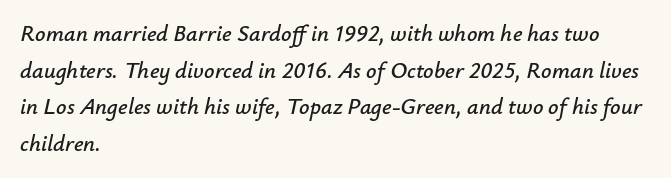
The image shows 23 px text type, italic (leaning right); set left-aligned, normal line spacing (1.59x), normal letter spacing, not underlined.
